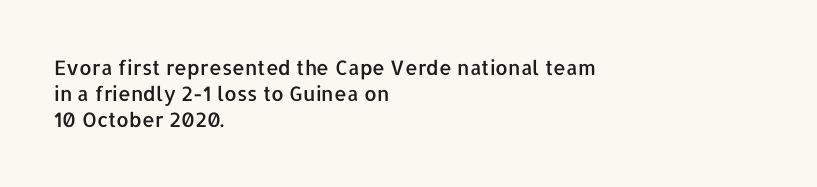
The image shows 20 px text type, upright; set left-aligned, normal line spacing (1.31x), normal letter spacing, not underlined.
